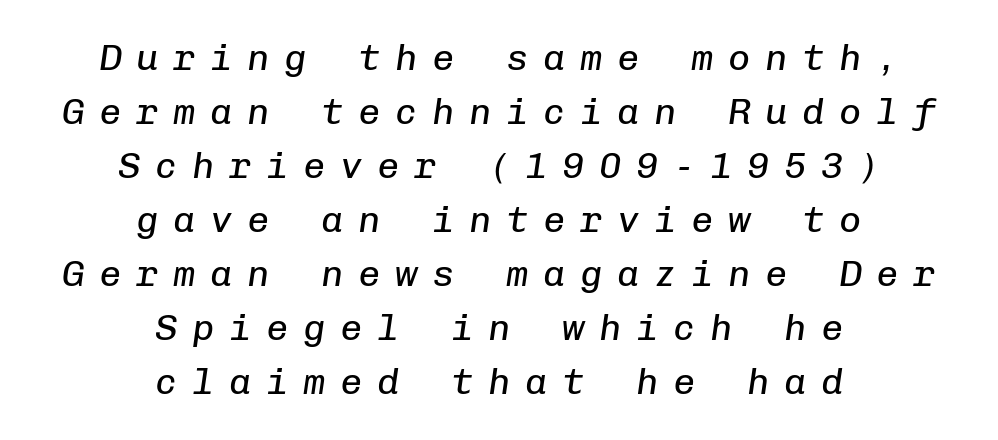
Q: Is the text bold? A: No.
Q: Is the text italic (slanted)? A: Yes, it leans right by about 8 degrees.
Q: Is the text underlined? A: No.
Q: How is the paragraph aligned? A: Centered.
Q: Is the spacing between letters normal or unusually wide? A: Unusually wide.
Q: Is the spacing between lines tight, normal or loose? A: Normal.
Q: Width (condensed, normal, or wide)? A: Normal.
Q: Stroke contrast? A: Low.
Q: x-height? A: Medium.
Q: Monospaced? A: Yes.
